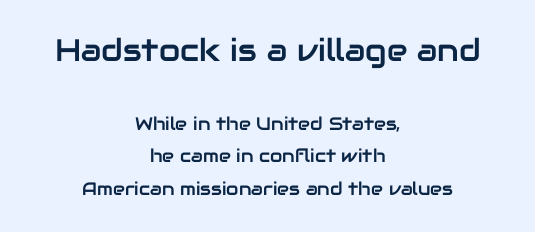
Q: Is the text italic (slanted)? A: No, it is upright.
Q: Is the typeface a serif or a sans-serif typeface? A: Sans-serif.
Q: Is the text underlined? A: No.
Q: How is the paragraph aligned? A: Centered.
Q: Is the spacing between letters normal or unusually wide? A: Normal.
Q: Which block of text is set in a larger size, the first (top) or the second (bottom)? A: The first (top) one.
Q: Width (condensed, normal, or wide)? A: Normal.
Q: Stroke contrast? A: Low.
Q: x-height? A: Medium.
Q: Monospaced? A: No.
